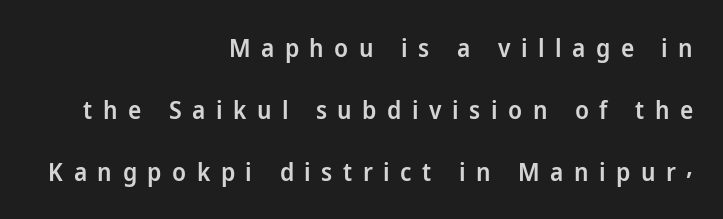
Q: Is the text bold? A: Semi-bold.
Q: Is the text italic (slanted)? A: No, it is upright.
Q: Is the text underlined? A: No.
Q: How is the paragraph aligned? A: Right-aligned.
Q: Is the spacing between letters normal or unusually wide? A: Unusually wide.
Q: Is the spacing between lines tight, normal or loose? A: Loose.
